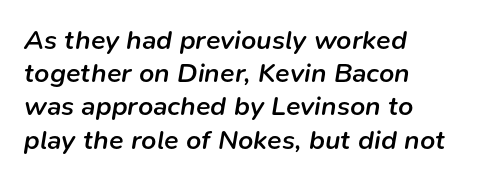
One-word summary of the alignment: left. Is the type slanted? Yes — the strokes lean at a clear angle. The string is rendered with underlining switched off. In terms of letterspacing, this is plain default setting. This is moderately heavy type, rendered in semibold.
